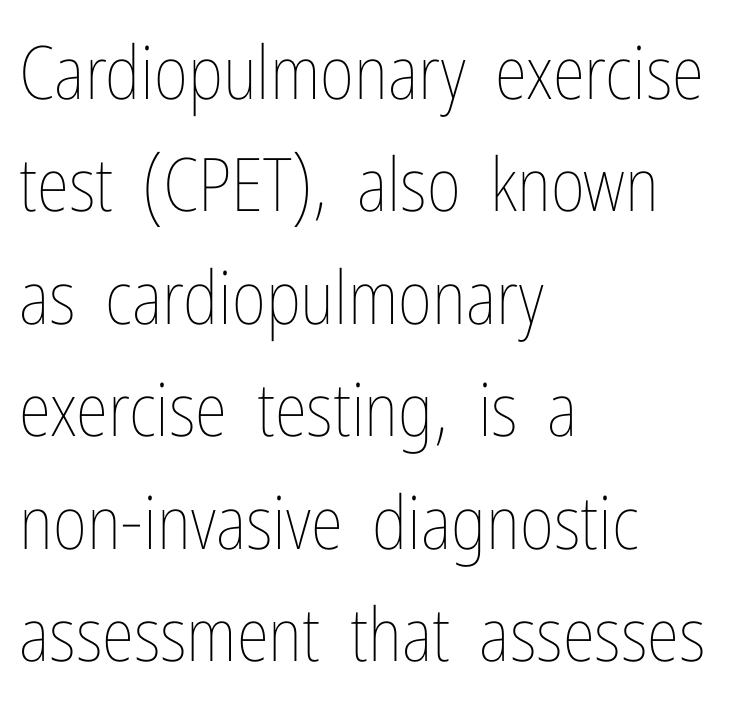
The image shows 74 px thin, condensed type, upright; set left-aligned, normal line spacing (1.52x), normal letter spacing, not underlined; low stroke contrast and a medium x-height.
